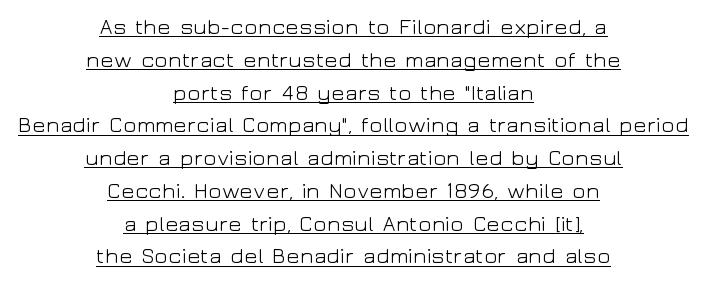
Posture: straight, roman, zero tilt. Casual observation: everything's sitting right in the middle. This sample uses plain, unmodified letter spacing. The designer left line spacing at the default.
